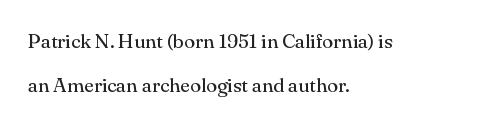
The image shows 20 px text type, upright; set left-aligned, loose line spacing (2.21x), normal letter spacing, not underlined.
